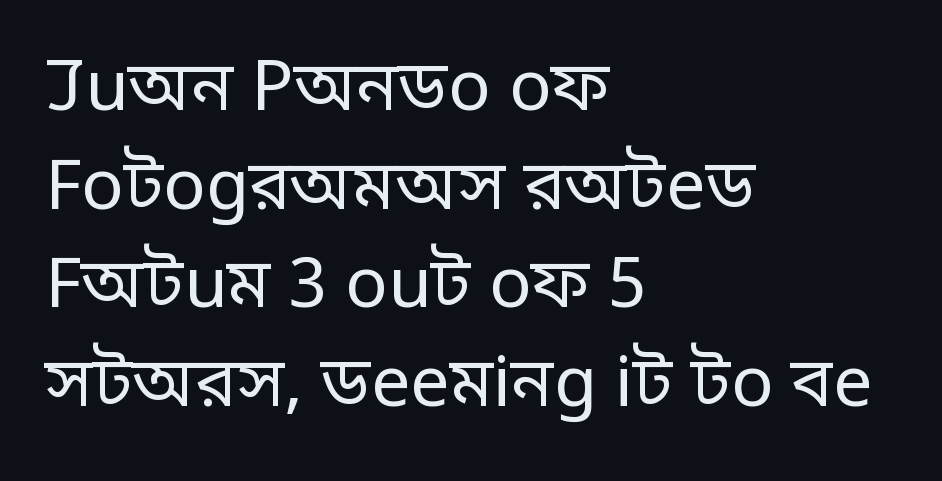
The image shows 70 px regular-weight sans-serif type, upright; set left-aligned, normal line spacing (1.41x), normal letter spacing, not underlined; low stroke contrast and a large x-height.
